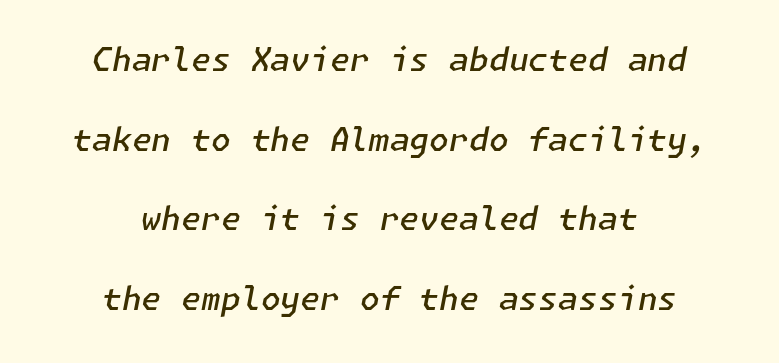
The image shows 32 px semibold type, italic (leaning right); set centered, loose line spacing (2.49x), normal letter spacing, not underlined; low stroke contrast and a medium x-height.
